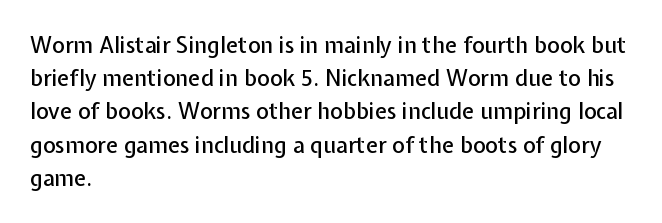
Q: Is the text italic (slanted)? A: No, it is upright.
Q: Is the text underlined? A: No.
Q: How is the paragraph aligned? A: Left-aligned.
Q: Is the spacing between letters normal or unusually wide? A: Normal.
Q: Is the spacing between lines tight, normal or loose? A: Normal.
